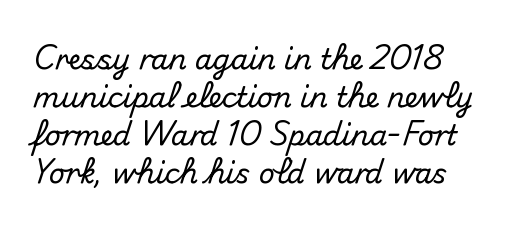
The image shows 28 px sans-serif type; set left-aligned, normal line spacing (1.36x), normal letter spacing, not underlined; medium stroke contrast and a small x-height.
